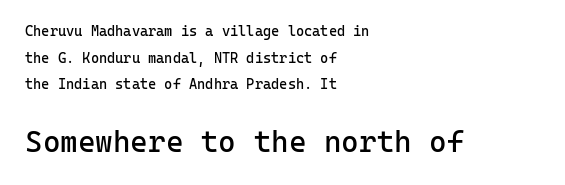
Students, observe: this is what heavily led, spacious text looks like. Observe the ordinary spacing: letters are neighbours, not strangers. Larger block? The one below; the one above is distinctly smaller. Is this a sans? Yes — the strokes have no serifs.
